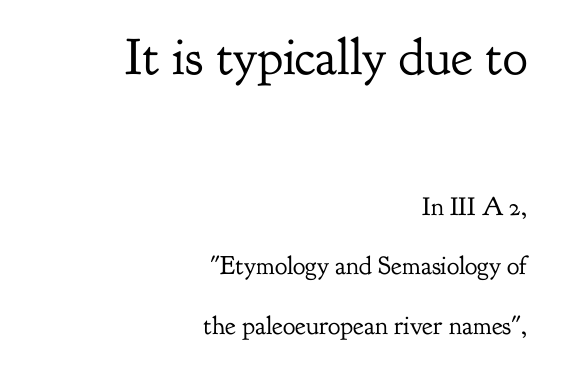
Visually the block forms a straight wall on the right and a jagged coastline on the left. Unmarked baselines from the first word to the last. The letterforms sit at book weight or below. What kind of face is this? One with serifs.
